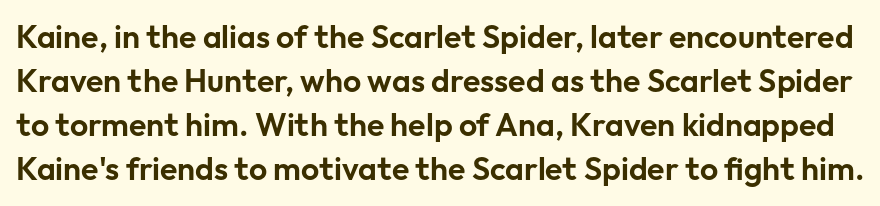
The image shows 32 px sans-serif type, upright; set normal line spacing (1.38x), normal letter spacing, not underlined; low stroke contrast and a medium x-height.
